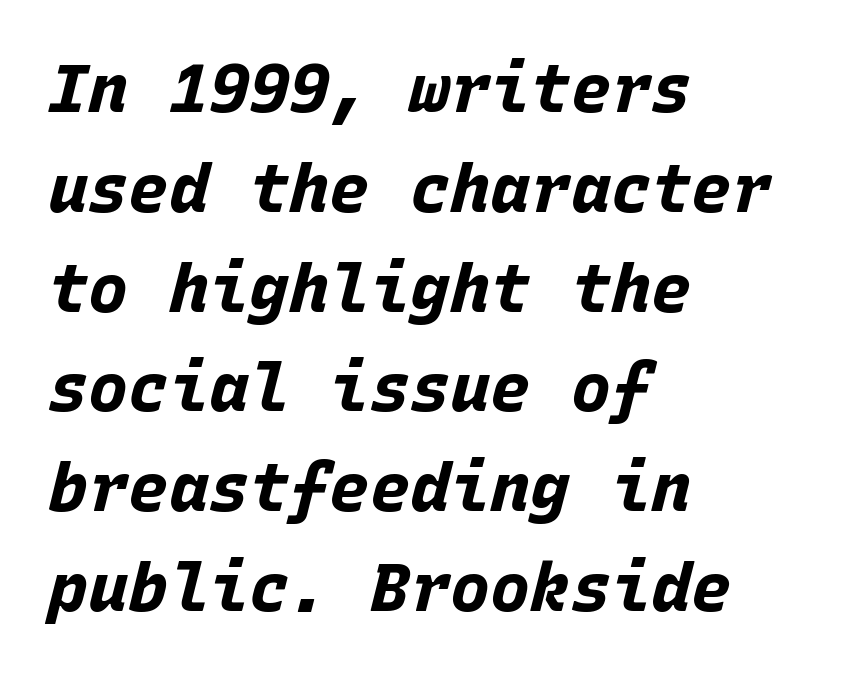
The image shows 67 px bold type, italic (leaning right), monospaced; set left-aligned, normal line spacing (1.49x), normal letter spacing, not underlined; low stroke contrast and a large x-height.
